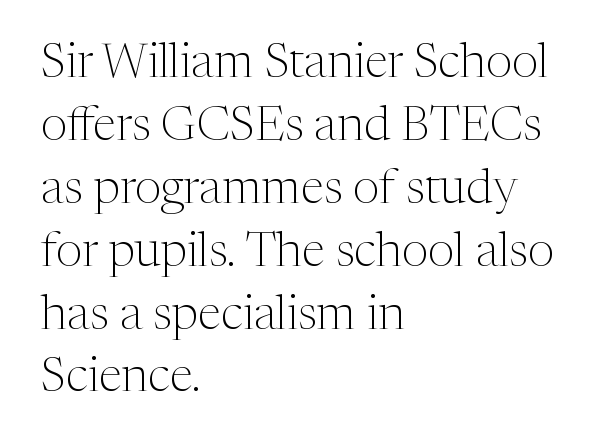
The image shows 48 px light serif type, upright; set left-aligned, normal line spacing (1.31x), normal letter spacing, not underlined; medium stroke contrast and a medium x-height.
